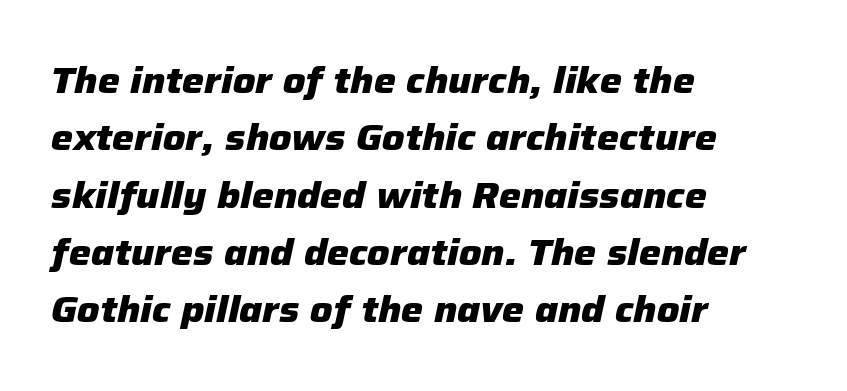
{"italic": "yes", "lean": "right", "slant_degrees": 12, "bold": "yes", "weight": "heavy", "width": "normal", "stroke_contrast": "low", "x_height": "medium", "monospaced": "no", "underline": "no", "align": "left", "line_spacing": "normal", "line_spacing_ratio": 1.55, "letter_spacing": "normal", "letter_spacing_em": 0.0, "glyph_px": 37}
